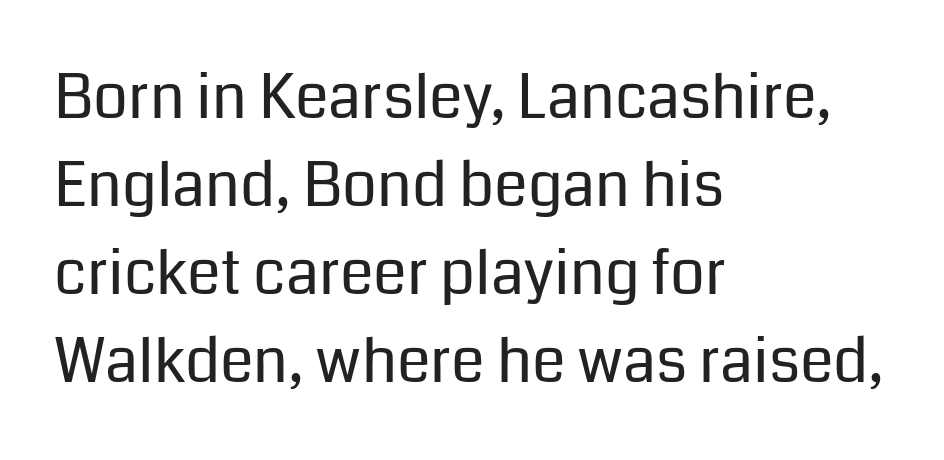
Observe the absence of serifs on each vertical stroke in this sample. Visually the block forms a straight wall on the left and a jagged coastline on the right. No extra tracking has been applied to these lines. Each letter keeps its own natural width here, so spacing adapts to shape. Every character sits straight up, as roman type does. Successive baselines arrive at the customary interval.
